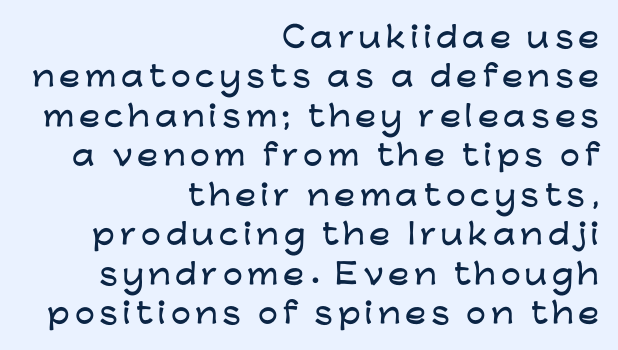
Q: Is the text italic (slanted)? A: No, it is upright.
Q: Is the typeface a serif or a sans-serif typeface? A: Sans-serif.
Q: Is the text underlined? A: No.
Q: How is the paragraph aligned? A: Right-aligned.
Q: Is the spacing between lines tight, normal or loose? A: Normal.
Q: Width (condensed, normal, or wide)? A: Wide.
Q: Stroke contrast? A: Low.
Q: x-height? A: Medium.
Q: Monospaced? A: No.
